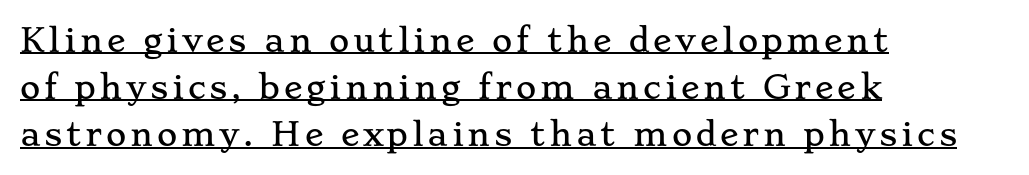
Compared with a centered layout, this one pins lines to the left instead. The face used here is seriffed, in the tradition of book romans. Somebody hit Ctrl+U on this one — the words are underlined. A typesetter would call this leading conventional body-copy spacing. Do the characters align in a grid? No, the font is proportional.
